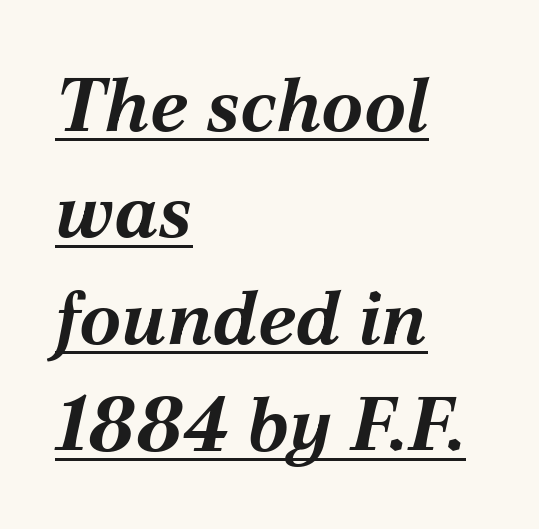
Q: Is the text bold? A: Yes.
Q: Is the text italic (slanted)? A: Yes, it leans right by about 12 degrees.
Q: Is the text underlined? A: Yes.
Q: How is the paragraph aligned? A: Left-aligned.
Q: Is the spacing between letters normal or unusually wide? A: Normal.
Q: Is the spacing between lines tight, normal or loose? A: Normal.
Q: Width (condensed, normal, or wide)? A: Normal.
Q: Stroke contrast? A: Medium.
Q: x-height? A: Medium.
Q: Monospaced? A: No.
